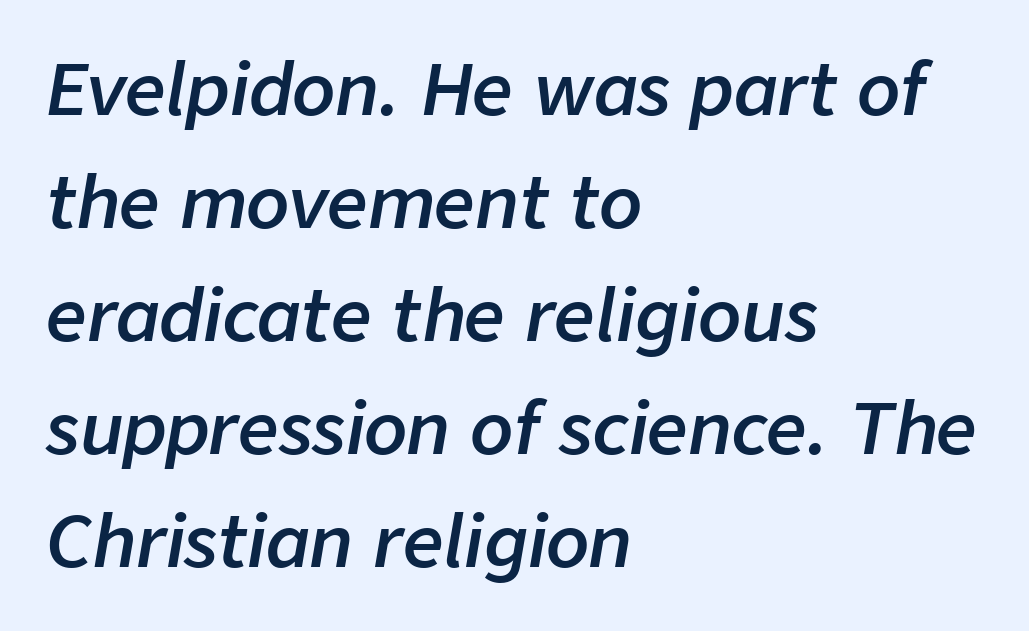
Q: Is the text bold? A: Semi-bold.
Q: Is the text italic (slanted)? A: Yes, it leans right by about 9 degrees.
Q: Is the text underlined? A: No.
Q: How is the paragraph aligned? A: Left-aligned.
Q: Is the spacing between letters normal or unusually wide? A: Normal.
Q: Is the spacing between lines tight, normal or loose? A: Normal.
Q: Width (condensed, normal, or wide)? A: Normal.
Q: Stroke contrast? A: Low.
Q: x-height? A: Medium.
Q: Monospaced? A: No.
